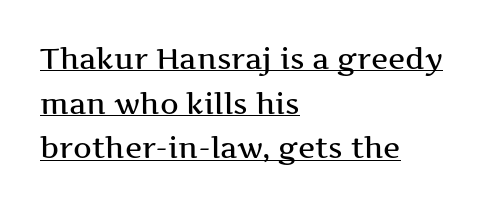
Q: Is the text italic (slanted)? A: No, it is upright.
Q: Is the typeface a serif or a sans-serif typeface? A: Serif.
Q: Is the text underlined? A: Yes.
Q: How is the paragraph aligned? A: Left-aligned.
Q: Is the spacing between letters normal or unusually wide? A: Normal.
Q: Is the spacing between lines tight, normal or loose? A: Normal.
Q: Width (condensed, normal, or wide)? A: Wide.
Q: Stroke contrast? A: Medium.
Q: x-height? A: Medium.
Q: Monospaced? A: No.
